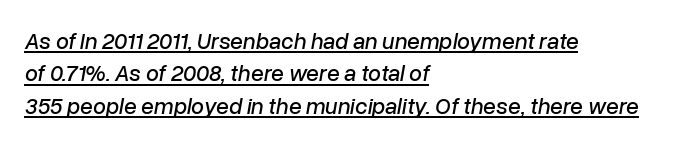
The image shows 23 px text type, italic (leaning right); set left-aligned, normal line spacing (1.41x), normal letter spacing, underlined.
